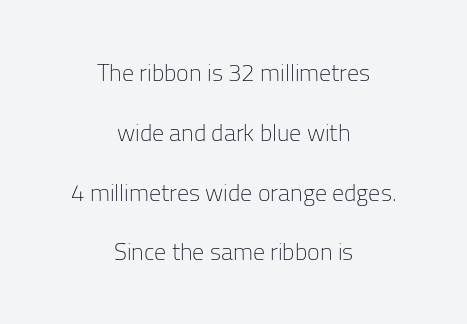
{"italic": "no", "bold": "no", "underline": "no", "align": "center", "line_spacing": "loose", "line_spacing_ratio": 2.49, "letter_spacing": "normal", "letter_spacing_em": 0.0, "glyph_px": 24}
